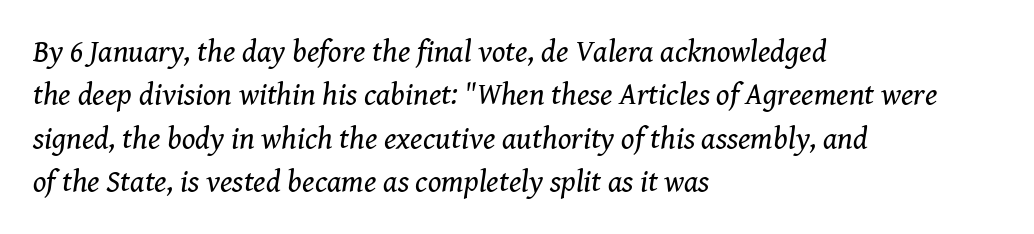
The image shows 31 px regular-weight serif type, italic (leaning right); set left-aligned, normal line spacing (1.4x), normal letter spacing, not underlined; medium stroke contrast and a medium x-height.
